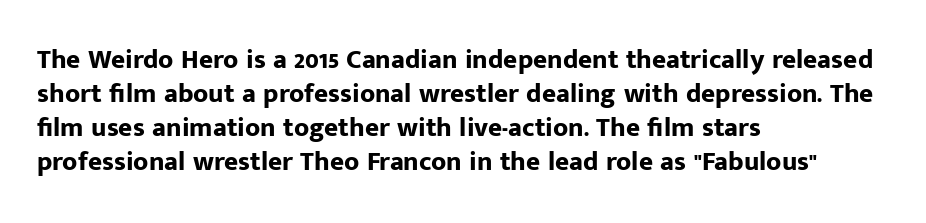
The image shows 27 px bold type, upright; set left-aligned, normal line spacing (1.26x), normal letter spacing, not underlined.
